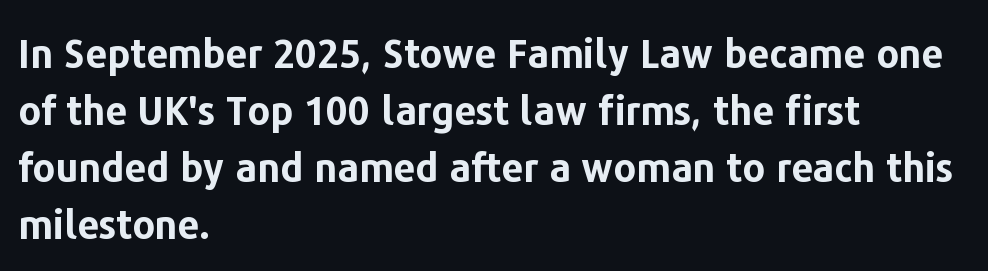
{"serif": "no", "italic": "no", "bold": "yes", "weight": "bold", "width": "normal", "stroke_contrast": "low", "x_height": "medium", "monospaced": "no", "underline": "no", "align": "left", "line_spacing": "normal", "line_spacing_ratio": 1.46, "letter_spacing": "normal", "letter_spacing_em": 0.0, "glyph_px": 39}
